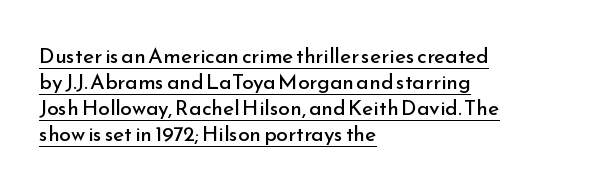
{"italic": "no", "bold": "no", "underline": "yes", "align": "left", "line_spacing_ratio": 1.24, "letter_spacing": "normal", "letter_spacing_em": 0.0, "glyph_px": 21}
